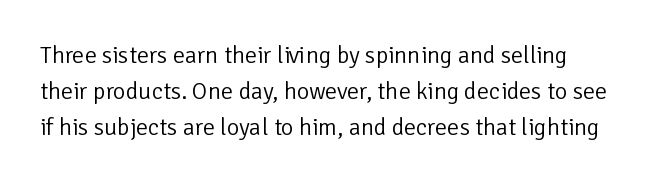
The image shows 24 px text type, upright; set normal line spacing (1.51x), normal letter spacing, not underlined.
